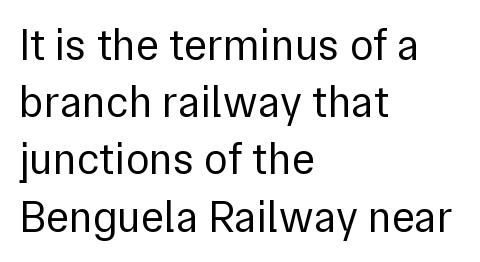
Q: Is the text bold? A: No.
Q: Is the text italic (slanted)? A: No, it is upright.
Q: Is the typeface a serif or a sans-serif typeface? A: Sans-serif.
Q: Is the text underlined? A: No.
Q: How is the paragraph aligned? A: Left-aligned.
Q: Is the spacing between letters normal or unusually wide? A: Normal.
Q: Is the spacing between lines tight, normal or loose? A: Normal.
Q: Width (condensed, normal, or wide)? A: Normal.
Q: Stroke contrast? A: Low.
Q: x-height? A: Medium.
Q: Monospaced? A: No.
